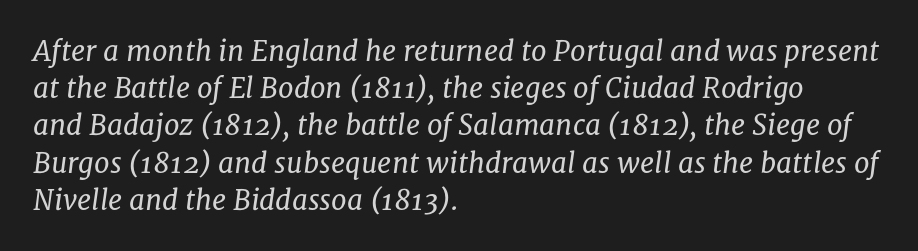
Q: Is the text bold? A: No.
Q: Is the text italic (slanted)? A: Yes, it leans right by about 8 degrees.
Q: Is the typeface a serif or a sans-serif typeface? A: Serif.
Q: Is the text underlined? A: No.
Q: How is the paragraph aligned? A: Left-aligned.
Q: Is the spacing between letters normal or unusually wide? A: Normal.
Q: Is the spacing between lines tight, normal or loose? A: Normal.
Q: Width (condensed, normal, or wide)? A: Normal.
Q: Stroke contrast? A: Low.
Q: x-height? A: Medium.
Q: Monospaced? A: No.
